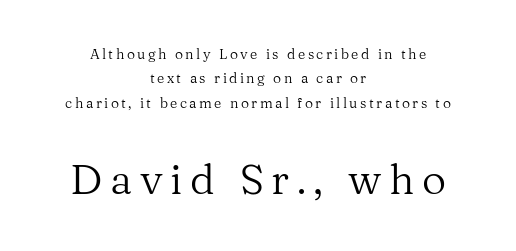
Nothing heavy about these letters — not bold at all. If you squint, the bottom block still reads clearly — it's the larger of the two. Both edges are ragged and mirror each other, which tells us the setting is centered. What kind of face is this? One with serifs.
